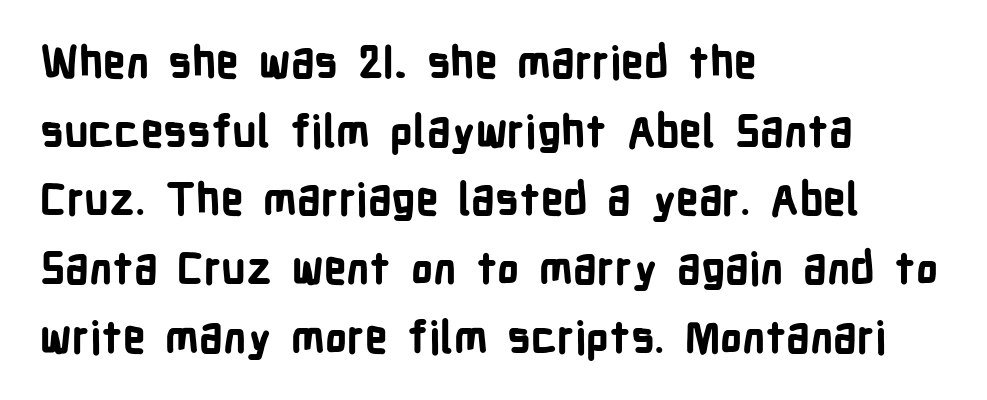
The image shows 44 px bold, condensed sans-serif type, upright; set left-aligned, normal line spacing (1.56x), normal letter spacing, not underlined; low stroke contrast and a medium x-height.
